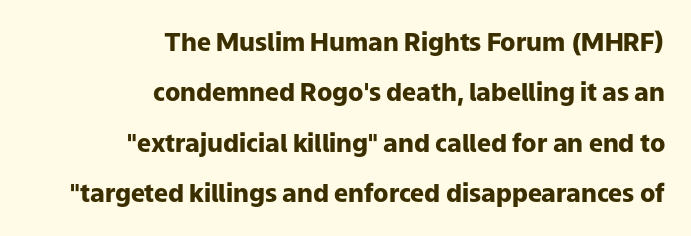
The sample has been set heavy, in full bold. Underlining? Definitely not there. Unlike italic type, these characters show no tilt at all. The paragraph has a hard right edge and a soft left edge.
